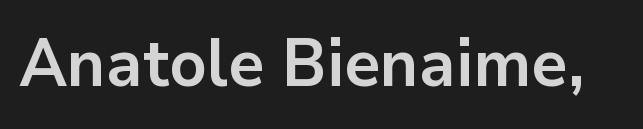
A clean baseline with only descenders dipping below it. Heft: maximum for text — a bold. What kind of face is this? One without serifs — a sans. These lines are rendered in a variable-pitch font. Designer's note — italics off, roman on.
